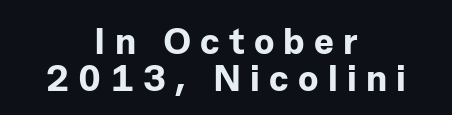
{"serif": "no", "italic": "no", "bold": "yes", "weight": "bold", "width": "normal", "stroke_contrast": "low", "x_height": "medium", "monospaced": "no", "underline": "no", "align": "center", "line_spacing": "tight", "line_spacing_ratio": 0.99, "letter_spacing": "wide", "letter_spacing_em": 0.25, "glyph_px": 37}
